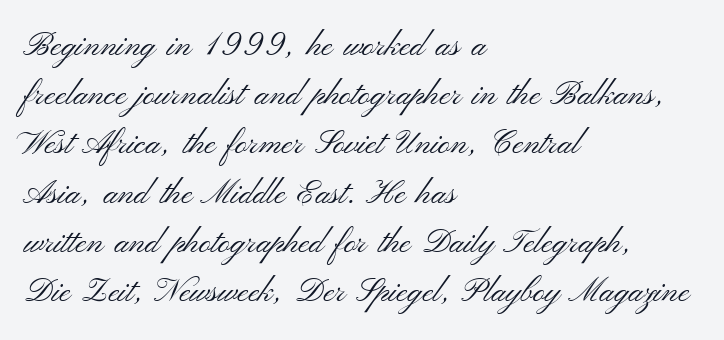
Q: Is the text bold? A: No.
Q: Is the text italic (slanted)? A: Yes.
Q: Is the typeface a serif or a sans-serif typeface? A: Sans-serif.
Q: Is the text underlined? A: No.
Q: How is the paragraph aligned? A: Left-aligned.
Q: Is the spacing between letters normal or unusually wide? A: Normal.
Q: Is the spacing between lines tight, normal or loose? A: Normal.
Q: Width (condensed, normal, or wide)? A: Wide.
Q: Stroke contrast? A: Medium.
Q: x-height? A: Small.
Q: Monospaced? A: No.
